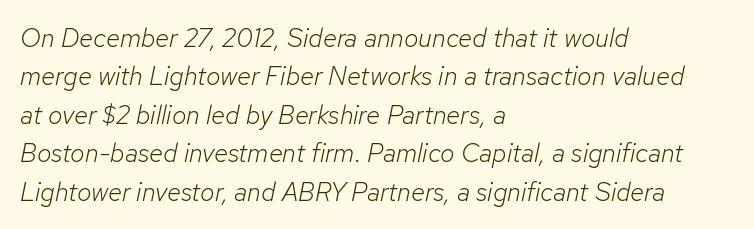
Q: Is the text bold? A: No.
Q: Is the text italic (slanted)? A: Yes, it leans right by about 12 degrees.
Q: Is the text underlined? A: No.
Q: How is the paragraph aligned? A: Left-aligned.
Q: Is the spacing between letters normal or unusually wide? A: Normal.
Q: Is the spacing between lines tight, normal or loose? A: Normal.
